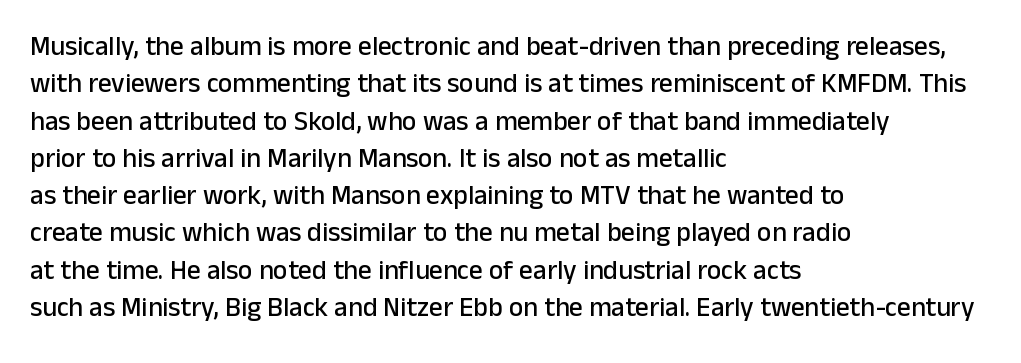
Normally led — the rows are evenly, conventionally spaced. Letter spacing: default. This is the regular roman posture of the typeface. Clear beneath every line of the passage. This rendering uses left alignment, leaving the right contour irregular.
